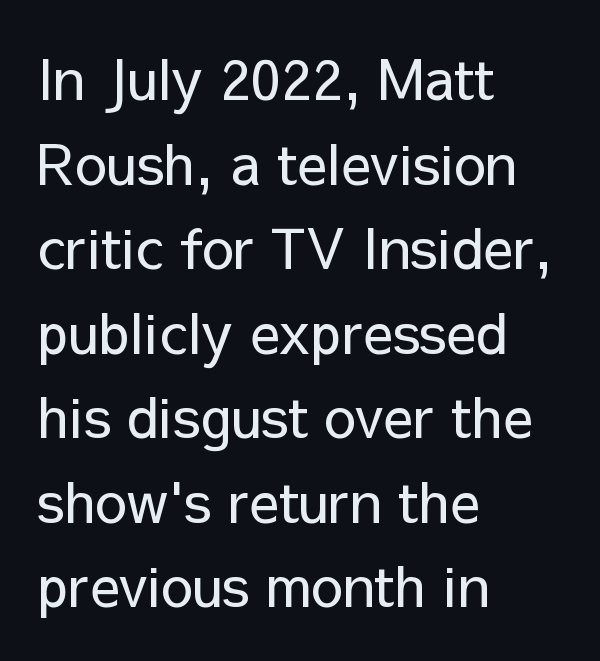
{"serif": "no", "italic": "no", "bold": "no", "weight": "regular", "width": "normal", "stroke_contrast": "low", "x_height": "medium", "monospaced": "no", "underline": "no", "align": "left", "line_spacing": "normal", "line_spacing_ratio": 1.51, "letter_spacing": "normal", "letter_spacing_em": 0.0, "glyph_px": 56}
